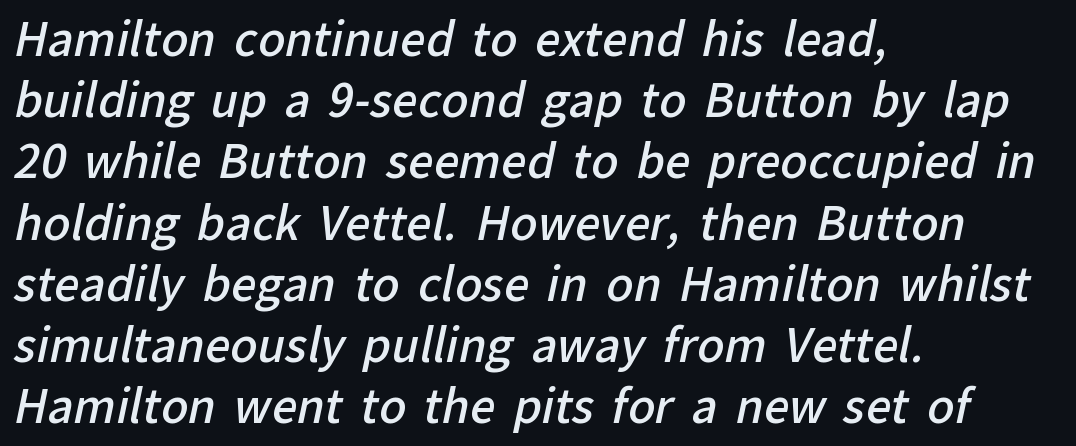
{"serif": "no", "bold": "semi", "weight": "semibold", "width": "normal", "stroke_contrast": "low", "x_height": "medium", "monospaced": "no", "underline": "no", "align": "left", "line_spacing": "normal", "line_spacing_ratio": 1.36, "letter_spacing": "normal", "letter_spacing_em": 0.0, "glyph_px": 45}
